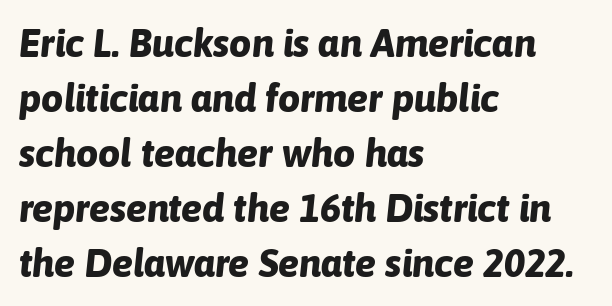
{"italic": "yes", "lean": "right", "slant_degrees": 6, "bold": "yes", "weight": "bold", "width": "normal", "stroke_contrast": "low", "x_height": "medium", "monospaced": "no", "underline": "no", "align": "left", "line_spacing": "normal", "line_spacing_ratio": 1.41, "letter_spacing": "normal", "letter_spacing_em": 0.0, "glyph_px": 39}
